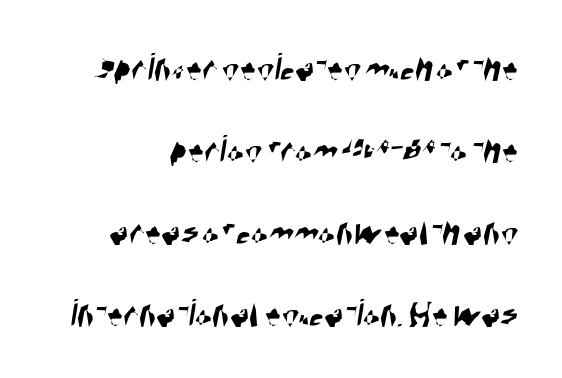
Q: Is the typeface a serif or a sans-serif typeface? A: Sans-serif.
Q: Is the text underlined? A: No.
Q: Is the spacing between letters normal or unusually wide? A: Normal.
Q: Is the spacing between lines tight, normal or loose? A: Loose.
Q: Width (condensed, normal, or wide)? A: Condensed.
Q: Stroke contrast? A: High.
Q: x-height? A: Large.
Q: Monospaced? A: No.
